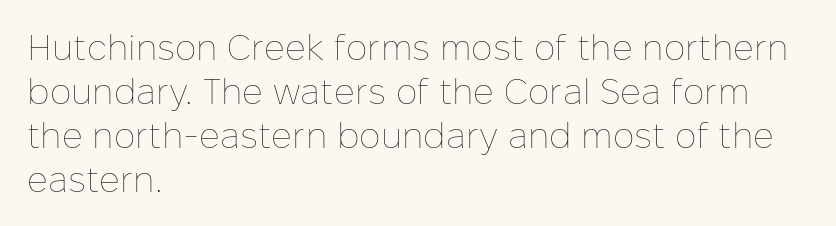
Q: Is the text bold? A: No.
Q: Is the text italic (slanted)? A: No, it is upright.
Q: Is the text underlined? A: No.
Q: How is the paragraph aligned? A: Left-aligned.
Q: Is the spacing between letters normal or unusually wide? A: Normal.
Q: Width (condensed, normal, or wide)? A: Normal.
Q: Stroke contrast? A: Low.
Q: x-height? A: Medium.
Q: Monospaced? A: No.
